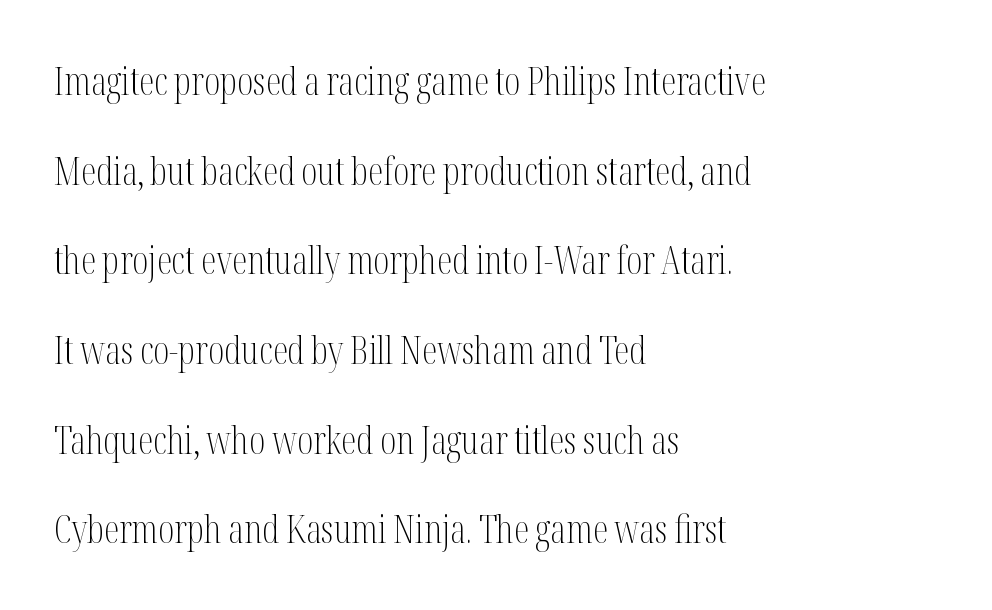
The image shows 38 px light, condensed serif type, upright; set left-aligned, loose line spacing (2.36x), normal letter spacing, not underlined; medium stroke contrast and a medium x-height.
